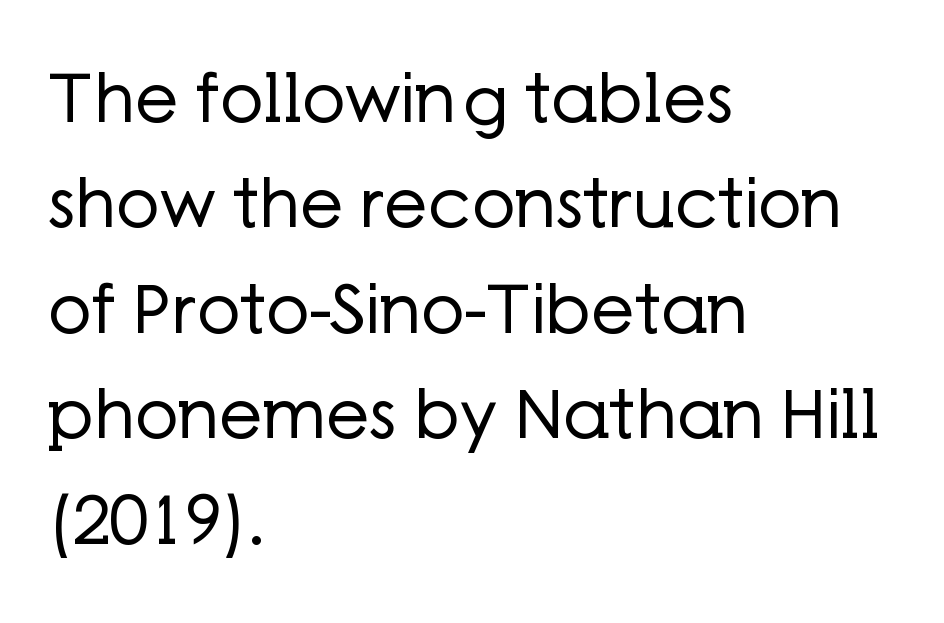
Does the lettering tilt? It doesn't — this is upright. Here the designer chose a conventional face with non-uniform glyph widths. This is not heavy type; no bold has been used. Examine the stroke ends and you'll find no serifs.
